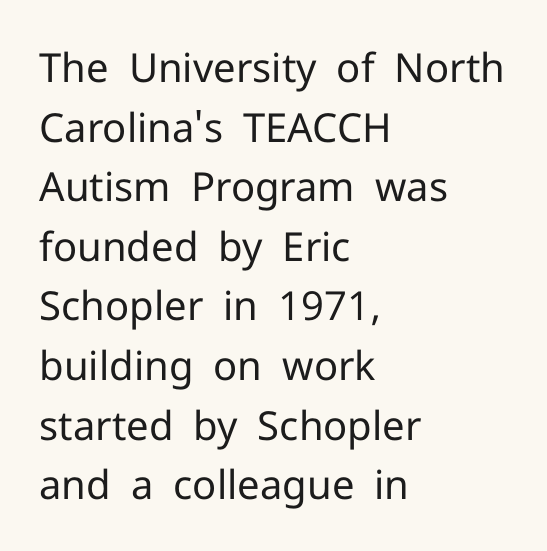
Grotesque or geometric, the face here clearly has no serifs. Does the copy run flush right? No — it runs flush left. Does the lettering tilt? It doesn't — this is upright. The line-height multiplier appears to be the usual default.
